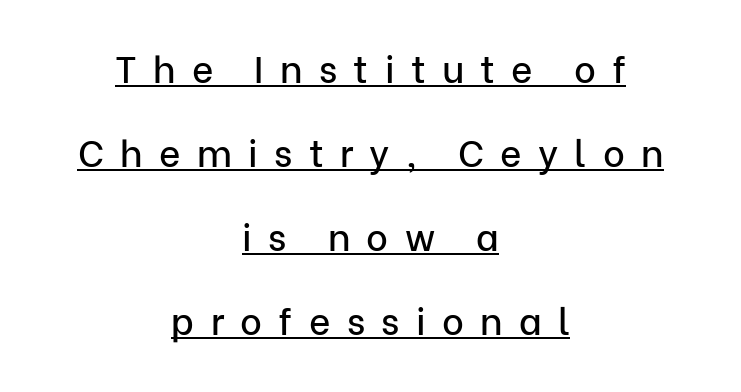
{"serif": "no", "italic": "no", "width": "normal", "stroke_contrast": "low", "x_height": "medium", "monospaced": "no", "underline": "yes", "align": "center", "line_spacing": "loose", "line_spacing_ratio": 2.27, "letter_spacing": "wide", "letter_spacing_em": 0.44, "glyph_px": 37}
